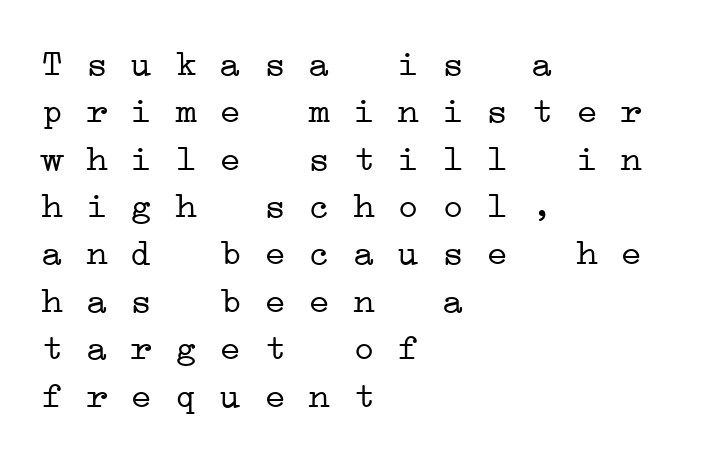
{"serif": "yes", "bold": "no", "weight": "light", "width": "wide", "stroke_contrast": "low", "x_height": "medium", "monospaced": "yes", "underline": "no", "align": "left", "line_spacing": "normal", "line_spacing_ratio": 1.28, "letter_spacing": "normal", "letter_spacing_em": 0.0, "glyph_px": 37}
